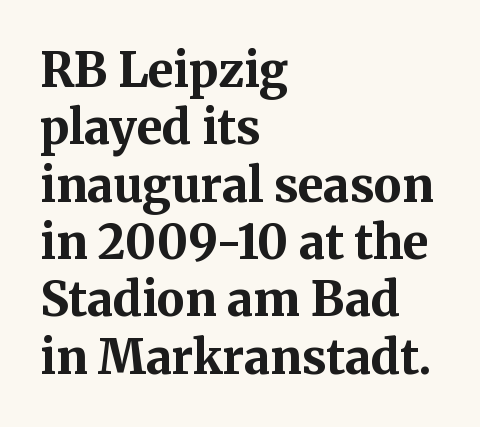
The image shows 47 px bold serif type, upright; set left-aligned, line spacing 1.22x, normal letter spacing, not underlined; medium stroke contrast and a medium x-height.
